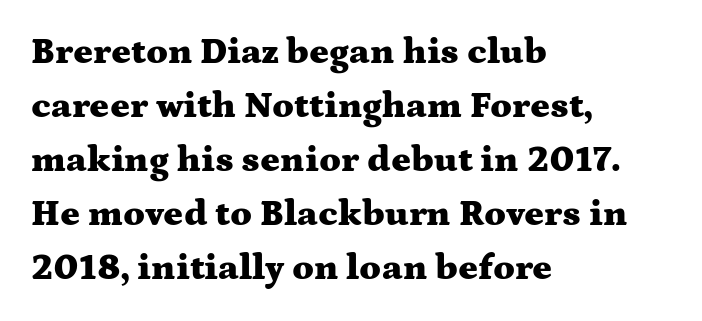
The image shows 37 px heavy, wide serif type, upright; set left-aligned, normal line spacing (1.46x), normal letter spacing, not underlined; medium stroke contrast and a medium x-height.
